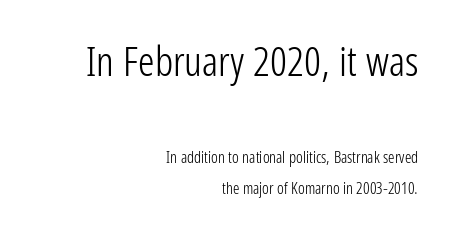
Q: Is the text bold? A: No.
Q: Is the text italic (slanted)? A: No, it is upright.
Q: Is the typeface a serif or a sans-serif typeface? A: Sans-serif.
Q: Is the text underlined? A: No.
Q: How is the paragraph aligned? A: Right-aligned.
Q: Is the spacing between letters normal or unusually wide? A: Normal.
Q: Is the spacing between lines tight, normal or loose? A: Loose.
Q: Which block of text is set in a larger size, the first (top) or the second (bottom)? A: The first (top) one.
Q: Width (condensed, normal, or wide)? A: Condensed.
Q: Stroke contrast? A: Low.
Q: x-height? A: Medium.
Q: Monospaced? A: No.
